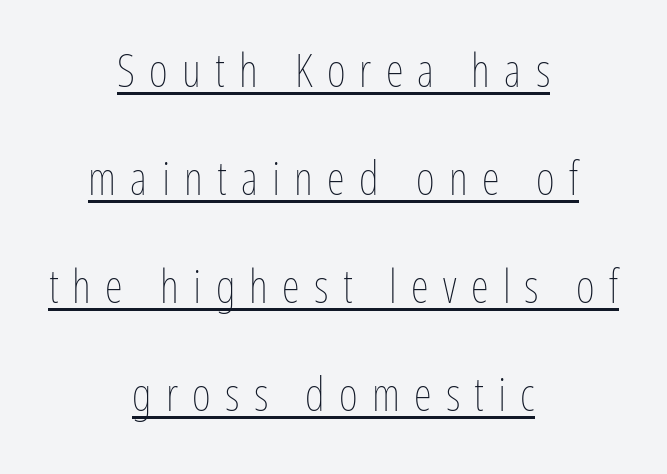
Q: Is the text bold? A: No.
Q: Is the text italic (slanted)? A: No, it is upright.
Q: Is the text underlined? A: Yes.
Q: How is the paragraph aligned? A: Centered.
Q: Is the spacing between letters normal or unusually wide? A: Unusually wide.
Q: Is the spacing between lines tight, normal or loose? A: Loose.
Q: Width (condensed, normal, or wide)? A: Condensed.
Q: Stroke contrast? A: Low.
Q: x-height? A: Medium.
Q: Monospaced? A: No.
